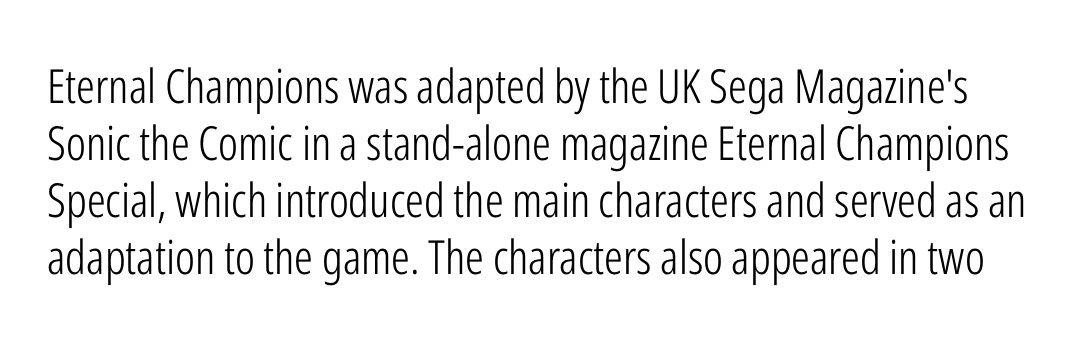
The image shows 47 px light, condensed sans-serif type, upright; set line spacing 1.21x, normal letter spacing, not underlined; low stroke contrast and a medium x-height.
